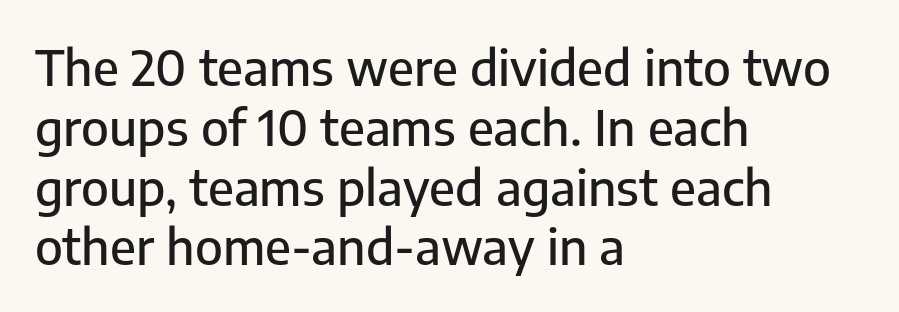
The face used here is proportionally spaced, like ordinary book or web type. Descenders hang freely into open space. In terms of letterspacing, this is plain default setting. The characters display no serif detailing; their extremities are plain.
